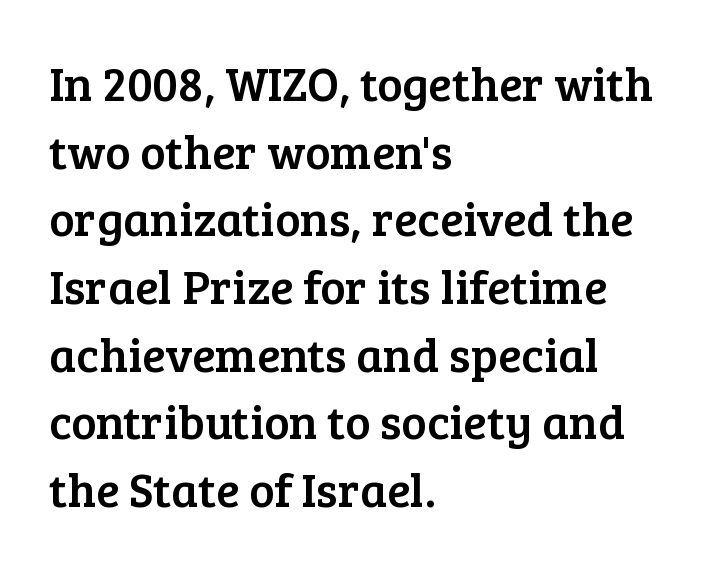
Rendered with straight, roman letterforms. Proportional: the letters do not fall into vertical columns. Just letters on the line, the space beneath them empty. This sample uses a serif face. These lines keep a tight, regular rhythm from letter to letter.
